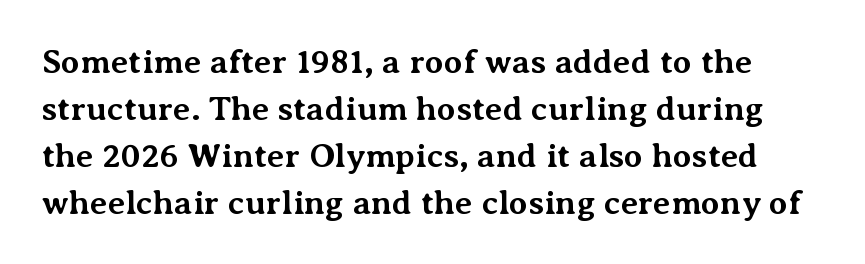
The image shows 34 px bold serif type, upright; set normal line spacing (1.38x), normal letter spacing, not underlined; medium stroke contrast and a medium x-height.
